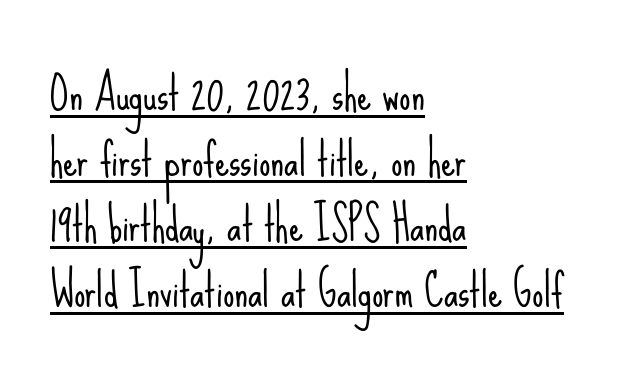
Honestly, the row spacing looks completely unremarkable. Alignment: flush left. Spacing verdict: proportional, widths tailored to each character. The typesetter has applied underlining to the passage shown. Unbolded letterforms with no extra heft. The line texture is even and compact thanks to regular tracking.
